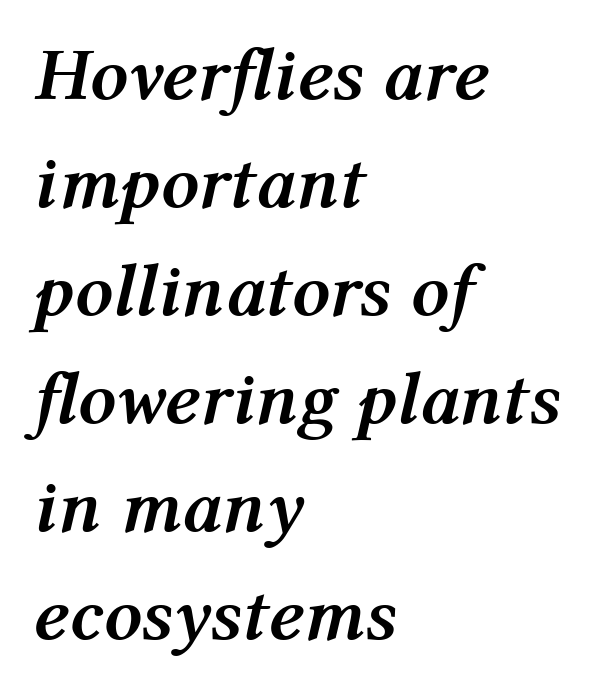
{"italic": "yes", "lean": "right", "slant_degrees": 12, "bold": "yes", "weight": "semibold", "width": "normal", "stroke_contrast": "medium", "x_height": "medium", "monospaced": "no", "underline": "no", "align": "left", "line_spacing": "normal", "line_spacing_ratio": 1.44, "letter_spacing": "normal", "letter_spacing_em": 0.0, "glyph_px": 75}
